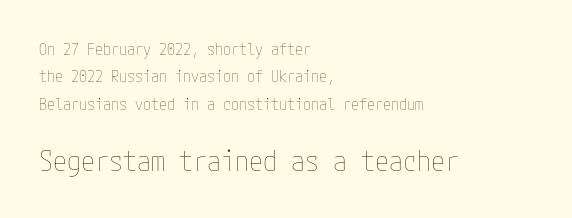
The space beneath each line is pristine and unruled. Caption: upper text group reduced, lower text group enlarged. The lettering holds an erect, upright posture throughout. Reading down the block, your eye returns to a fixed left position each line. The gaps between neighbouring characters are ordinary and unremarkable.
